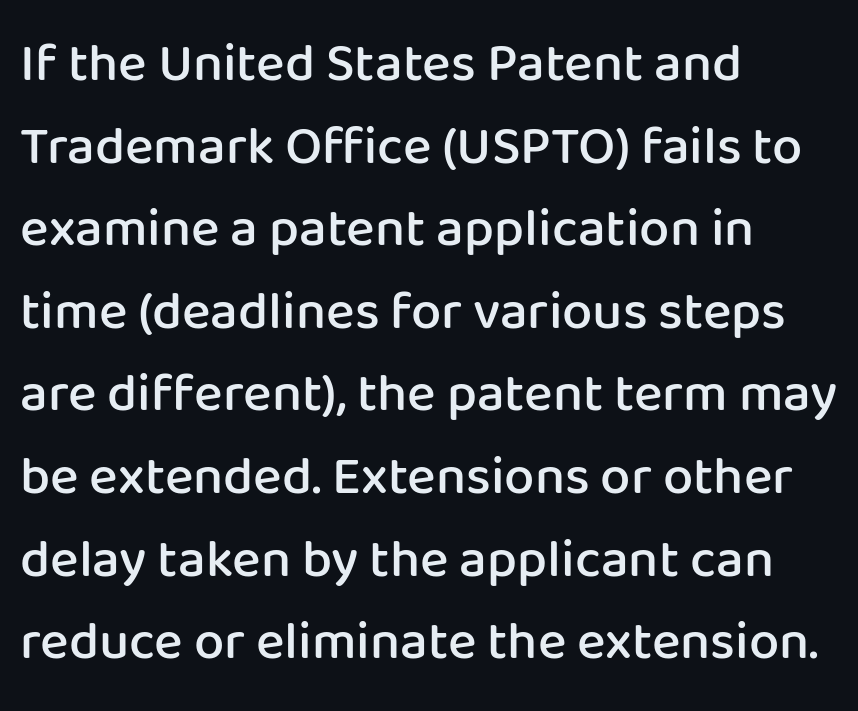
Q: Is the text bold? A: Semi-bold.
Q: Is the text italic (slanted)? A: No, it is upright.
Q: Is the typeface a serif or a sans-serif typeface? A: Sans-serif.
Q: Is the text underlined? A: No.
Q: How is the paragraph aligned? A: Left-aligned.
Q: Is the spacing between letters normal or unusually wide? A: Normal.
Q: Is the spacing between lines tight, normal or loose? A: Normal.
Q: Width (condensed, normal, or wide)? A: Normal.
Q: Stroke contrast? A: Low.
Q: x-height? A: Medium.
Q: Monospaced? A: No.
